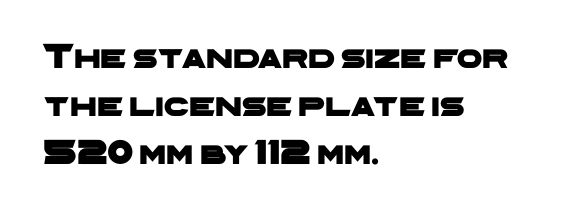
{"serif": "no", "width": "wide", "stroke_contrast": "low", "x_height": "medium", "monospaced": "no", "underline": "no", "align": "left", "line_spacing": "normal", "line_spacing_ratio": 1.33, "letter_spacing": "normal", "letter_spacing_em": 0.0, "glyph_px": 36}
